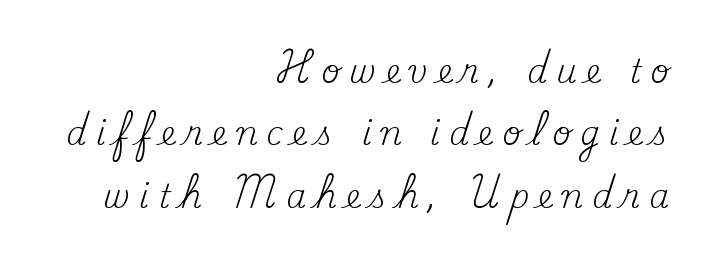
Q: Is the text bold? A: No.
Q: Is the text italic (slanted)? A: Yes.
Q: Is the typeface a serif or a sans-serif typeface? A: Serif.
Q: Is the text underlined? A: No.
Q: How is the paragraph aligned? A: Right-aligned.
Q: Is the spacing between letters normal or unusually wide? A: Unusually wide.
Q: Is the spacing between lines tight, normal or loose? A: Loose.
Q: Width (condensed, normal, or wide)? A: Normal.
Q: Stroke contrast? A: Medium.
Q: x-height? A: Small.
Q: Monospaced? A: No.
